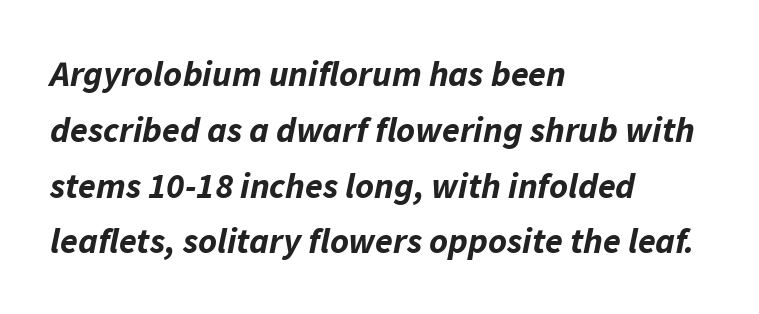
Each new line begins a customary step beneath the previous one. The axis of the letterforms is tilted away from vertical. The baseline area is clear. Summary of weight: heavy, a full bold.
